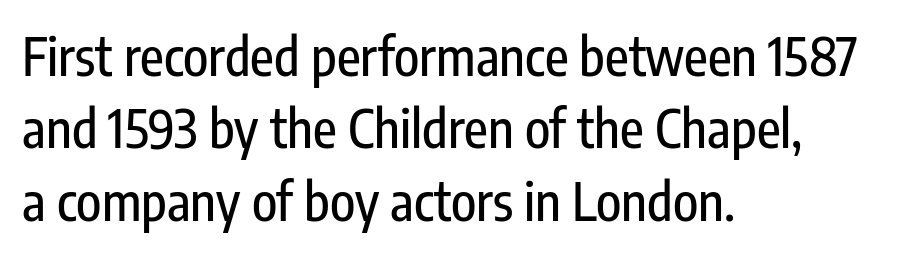
The image shows 52 px condensed sans-serif type, upright; set left-aligned, normal line spacing (1.39x), normal letter spacing, not underlined; low stroke contrast and a medium x-height.
